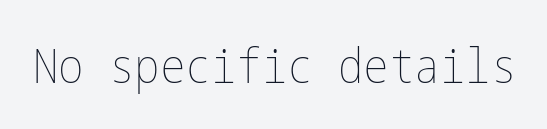
The image shows 48 px thin, condensed type, upright; set normal letter spacing, not underlined; low stroke contrast and a medium x-height.
